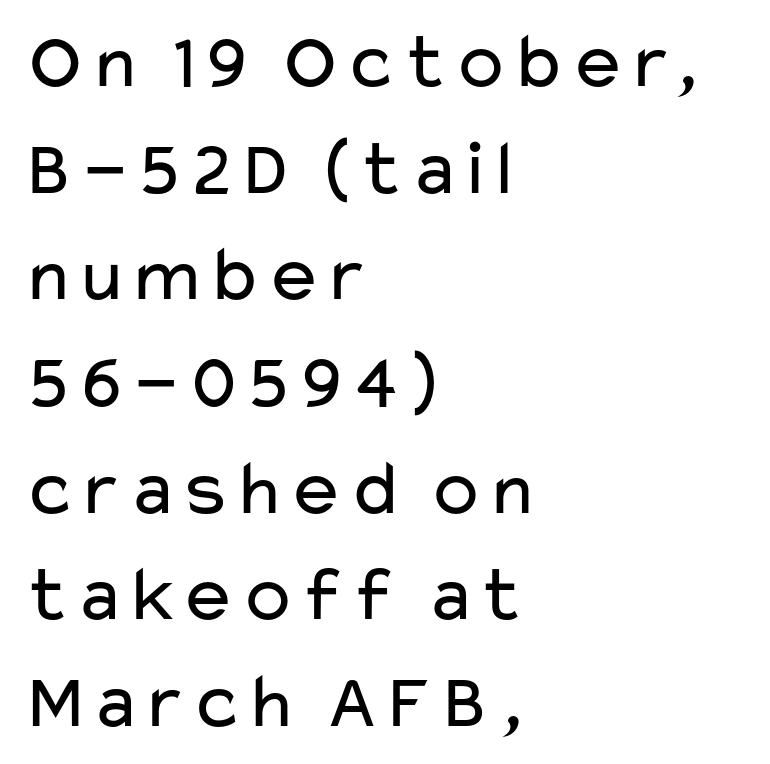
The image shows 79 px regular-weight, wide sans-serif type, upright; set left-aligned, normal line spacing (1.35x), normal letter spacing, not underlined; low stroke contrast and a medium x-height.
